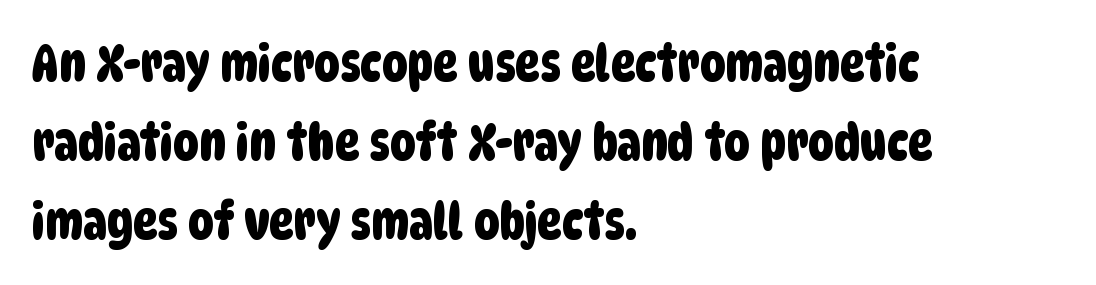
Q: Is the typeface a serif or a sans-serif typeface? A: Sans-serif.
Q: Is the text underlined? A: No.
Q: How is the paragraph aligned? A: Left-aligned.
Q: Is the spacing between letters normal or unusually wide? A: Normal.
Q: Is the spacing between lines tight, normal or loose? A: Normal.
Q: Width (condensed, normal, or wide)? A: Condensed.
Q: Stroke contrast? A: Low.
Q: x-height? A: Large.
Q: Monospaced? A: No.
